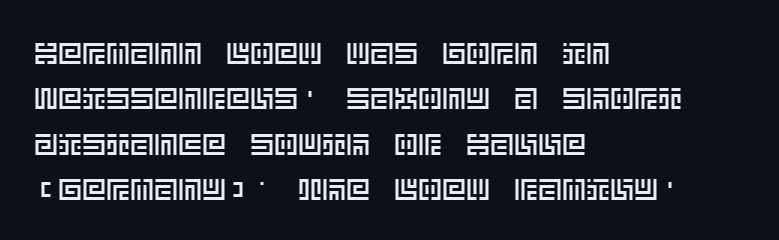
Q: Is the text italic (slanted)? A: No, it is upright.
Q: Is the text underlined? A: No.
Q: How is the paragraph aligned? A: Left-aligned.
Q: Is the spacing between letters normal or unusually wide? A: Normal.
Q: Is the spacing between lines tight, normal or loose? A: Normal.
Q: Width (condensed, normal, or wide)? A: Normal.
Q: x-height? A: Large.
